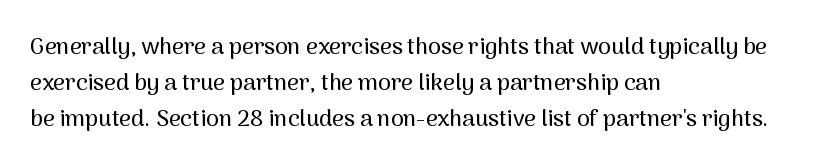
The image shows 23 px text type, upright; set left-aligned, normal line spacing (1.56x), normal letter spacing, not underlined.
